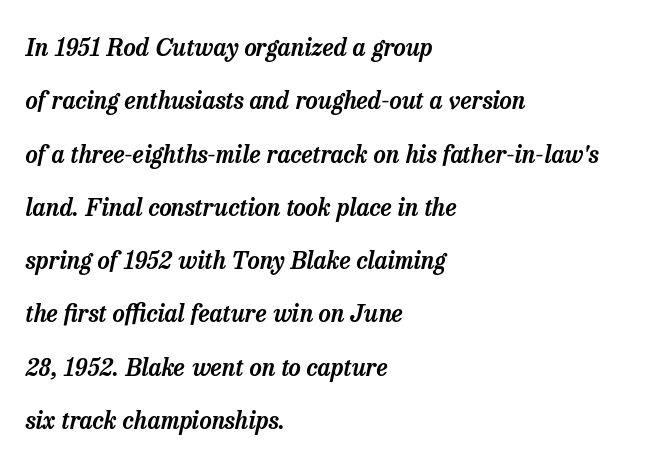
The image shows 24 px text type, italic (leaning right); set left-aligned, loose line spacing (2.22x), normal letter spacing, not underlined.
